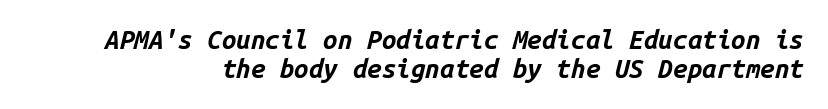
Compared with ordinary roman type, these characters are visibly tilted. Reading down the column, the eye jumps only a short way to each next line. Weight check: bold — yes, fully. Default kerning and tracking; the words read as compact shapes. Letters rest on an invisible, unmarked baseline.
